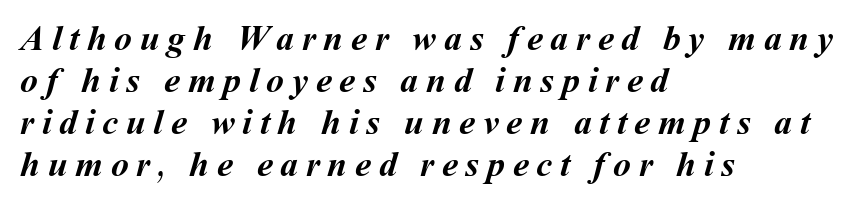
The image shows 36 px semibold type; set left-aligned, line spacing 1.17x, unusually wide letter spacing (+0.21 em), not underlined; medium stroke contrast and a medium x-height.
